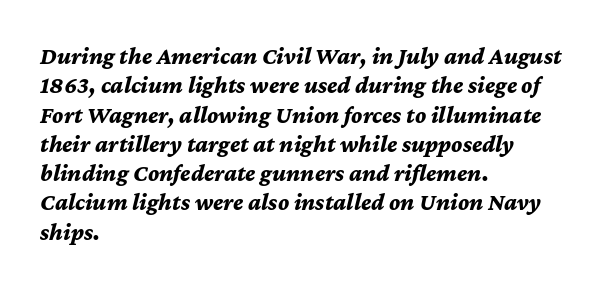
{"italic": "yes", "lean": "right", "slant_degrees": 12, "bold": "yes", "underline": "no", "align": "left", "line_spacing_ratio": 1.22, "letter_spacing": "normal", "letter_spacing_em": 0.0, "glyph_px": 24}
